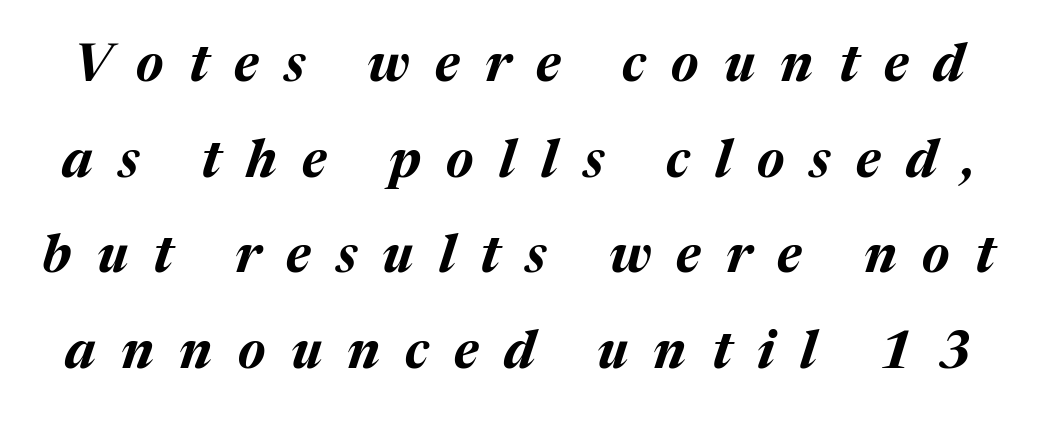
{"italic": "yes", "lean": "right", "slant_degrees": 17, "bold": "yes", "weight": "bold", "width": "normal", "stroke_contrast": "medium", "x_height": "medium", "monospaced": "no", "underline": "no", "line_spacing_ratio": 1.84, "letter_spacing": "wide", "letter_spacing_em": 0.49, "glyph_px": 52}
